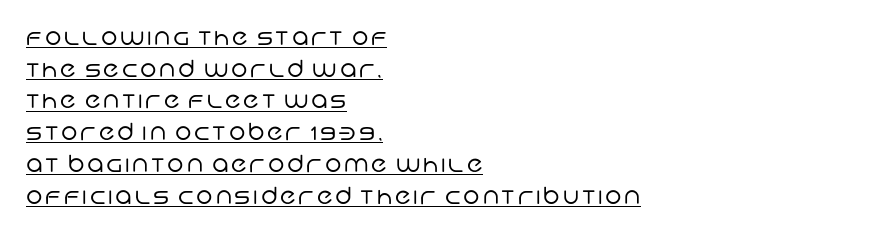
Short and long lines alike share a common starting point at left. This is underlined copy, the kind a proofreader might mark for attention. Summary of vertical rhythm: regular, with standard interline spacing. The font is comparable to plain body text, perhaps lighter.
